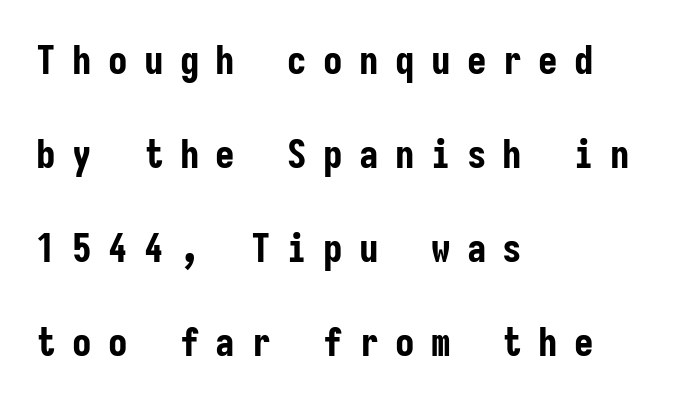
Descenders are the only things crossing below the line. The passage shown is typeset with a sans-serif family. Substantial extra tracking has been applied to these lines. You can tell it's not italic because the verticals are truly vertical.
